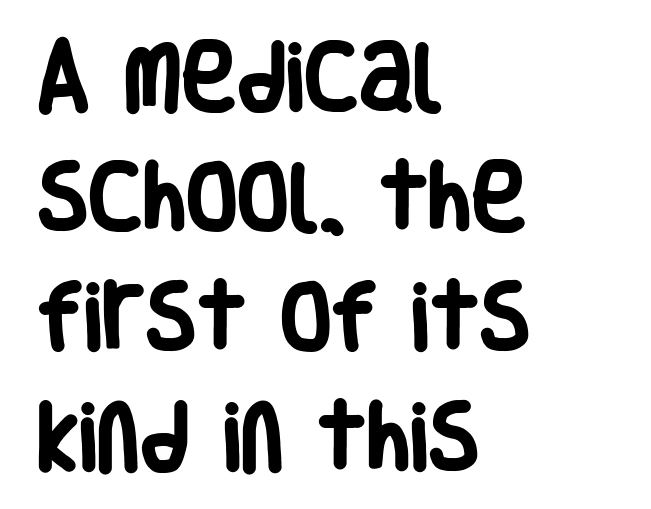
{"serif": "no", "italic": "no", "bold": "yes", "weight": "heavy", "width": "condensed", "stroke_contrast": "low", "x_height": "large", "monospaced": "no", "underline": "no", "align": "left", "line_spacing": "normal", "line_spacing_ratio": 1.6, "letter_spacing": "normal", "letter_spacing_em": 0.0, "glyph_px": 75}
